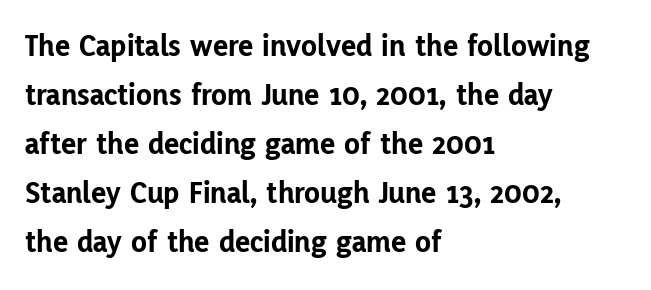
Q: Is the text bold? A: Yes.
Q: Is the text italic (slanted)? A: No, it is upright.
Q: Is the typeface a serif or a sans-serif typeface? A: Sans-serif.
Q: Is the text underlined? A: No.
Q: How is the paragraph aligned? A: Left-aligned.
Q: Is the spacing between letters normal or unusually wide? A: Normal.
Q: Is the spacing between lines tight, normal or loose? A: Normal.
Q: Width (condensed, normal, or wide)? A: Normal.
Q: Stroke contrast? A: Low.
Q: x-height? A: Medium.
Q: Monospaced? A: No.
